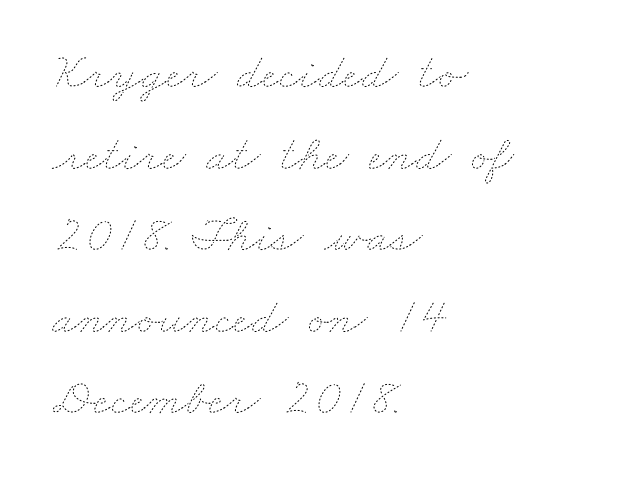
The image shows 51 px thin, wide type; set left-aligned, normal line spacing (1.6x), normal letter spacing, not underlined; low stroke contrast and a small x-height.
